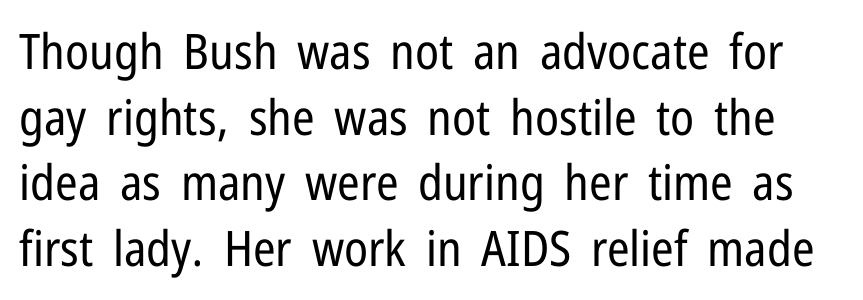
Letters have the restrained weight of plain body copy at most. The face used here is proportionally spaced, like ordinary book or web type. Each new line begins a customary step beneath the previous one. Bare-footed words on every line. How are the letters spaced? Ordinarily, with no added tracking. Nope, not italic — everything's standing straight.
